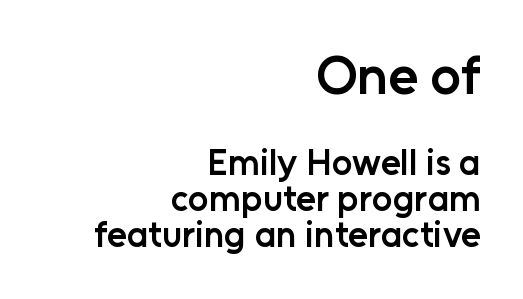
The image shows 54 px semibold sans-serif type, upright; set right-aligned, tight line spacing (1.01x), normal letter spacing, not underlined; the first (top) block is 1.5x larger; low stroke contrast and a medium x-height.
